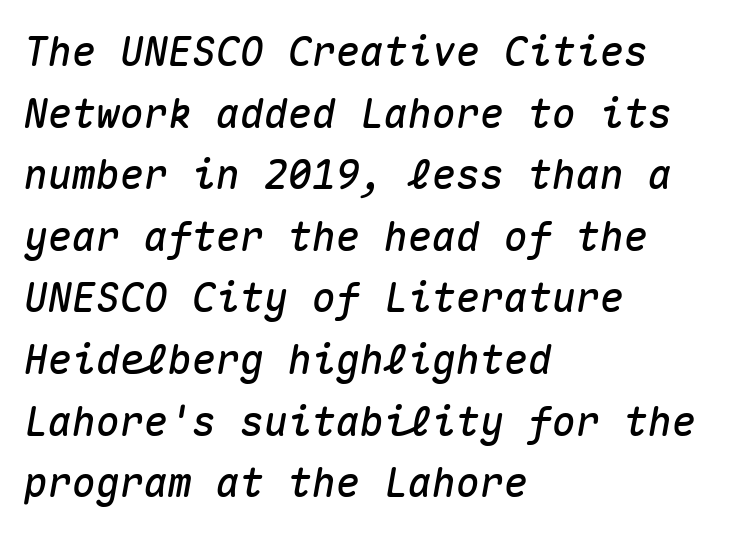
Unmarked baselines from the first word to the last. There is no visible air inserted between adjacent glyphs. The passage shown stacks its lines at a standard gap. Every character here occupies the same horizontal width, giving the sample a typewriter-like rhythm. This sample uses an oblique cut, with every glyph tilted off the vertical. Which margin do the lines hug? The left one — the right edge is uneven.
